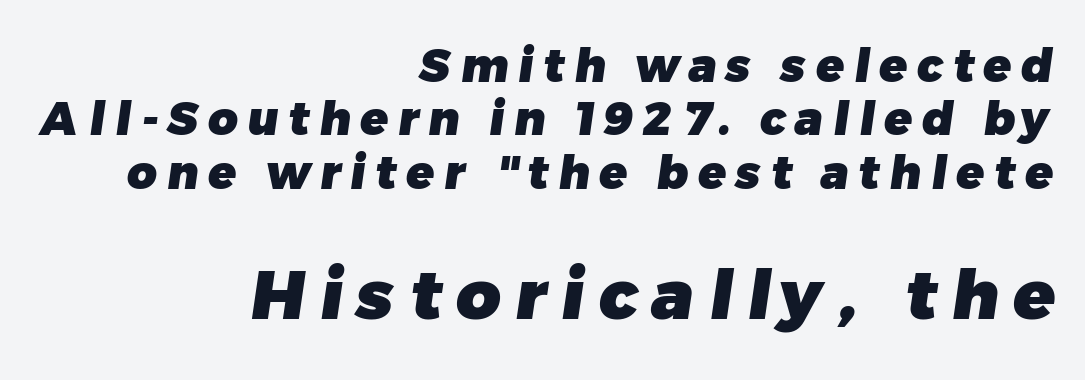
{"serif": "no", "bold": "yes", "weight": "heavy", "width": "normal", "stroke_contrast": "low", "x_height": "medium", "monospaced": "no", "underline": "no", "align": "right", "line_spacing_ratio": 1.16, "letter_spacing": "wide", "letter_spacing_em": 0.21, "larger_block": "second", "size_ratio": 1.5, "glyph_px": 69}
